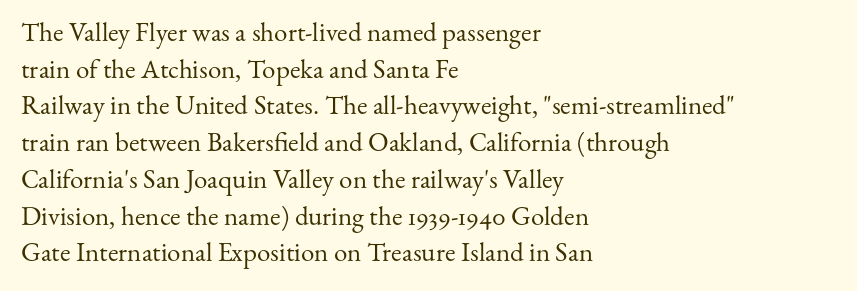
Reading down the block, your eye returns to a fixed left position each line. Do the letters lean? They stand straight. The strip under each line holds only bare page. Bold? No — there's no thickening of the strokes. Line spacing here is normal. Glyph-to-glyph distance matches everyday printed text.
